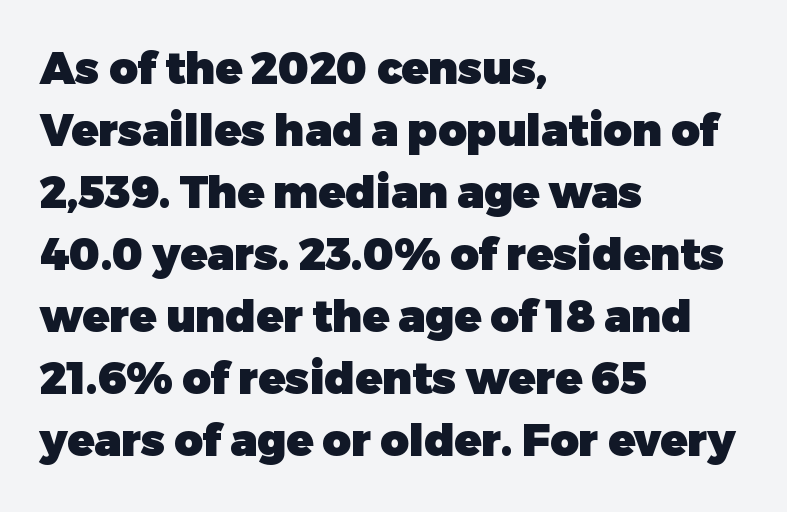
The image shows 44 px heavy sans-serif type, upright; set left-aligned, normal line spacing (1.41x), normal letter spacing, not underlined; low stroke contrast and a medium x-height.
